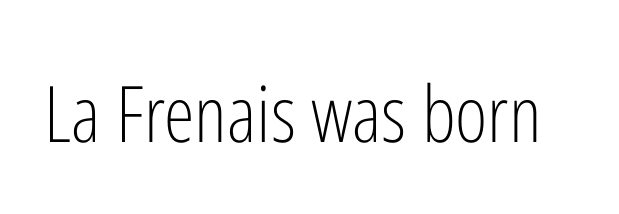
Q: Is the text bold? A: No.
Q: Is the text italic (slanted)? A: No, it is upright.
Q: Is the typeface a serif or a sans-serif typeface? A: Sans-serif.
Q: Is the text underlined? A: No.
Q: Is the spacing between letters normal or unusually wide? A: Normal.
Q: Width (condensed, normal, or wide)? A: Condensed.
Q: Stroke contrast? A: Low.
Q: x-height? A: Medium.
Q: Monospaced? A: No.
